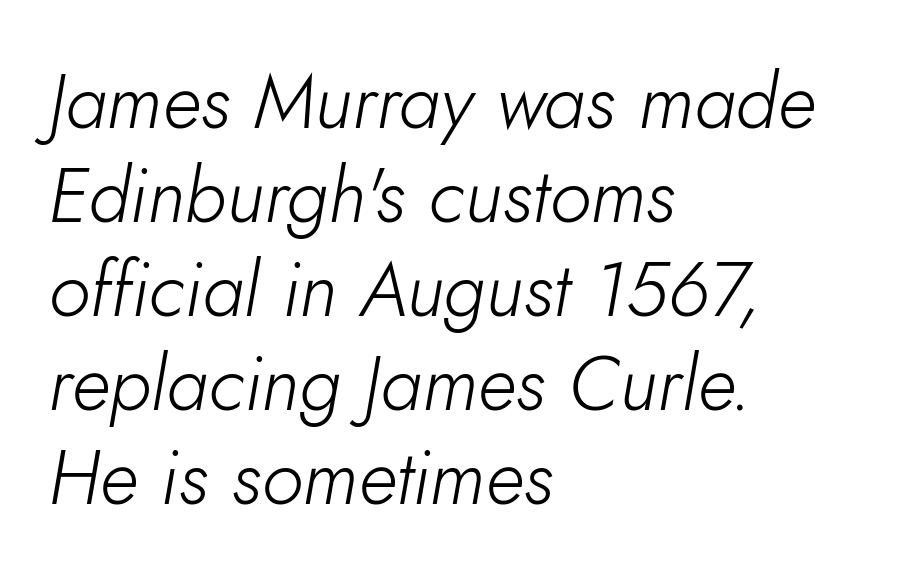
Q: Is the text bold? A: No.
Q: Is the text italic (slanted)? A: Yes, it leans right by about 10 degrees.
Q: Is the text underlined? A: No.
Q: How is the paragraph aligned? A: Left-aligned.
Q: Is the spacing between letters normal or unusually wide? A: Normal.
Q: Width (condensed, normal, or wide)? A: Normal.
Q: Stroke contrast? A: Low.
Q: x-height? A: Small.
Q: Monospaced? A: No.
